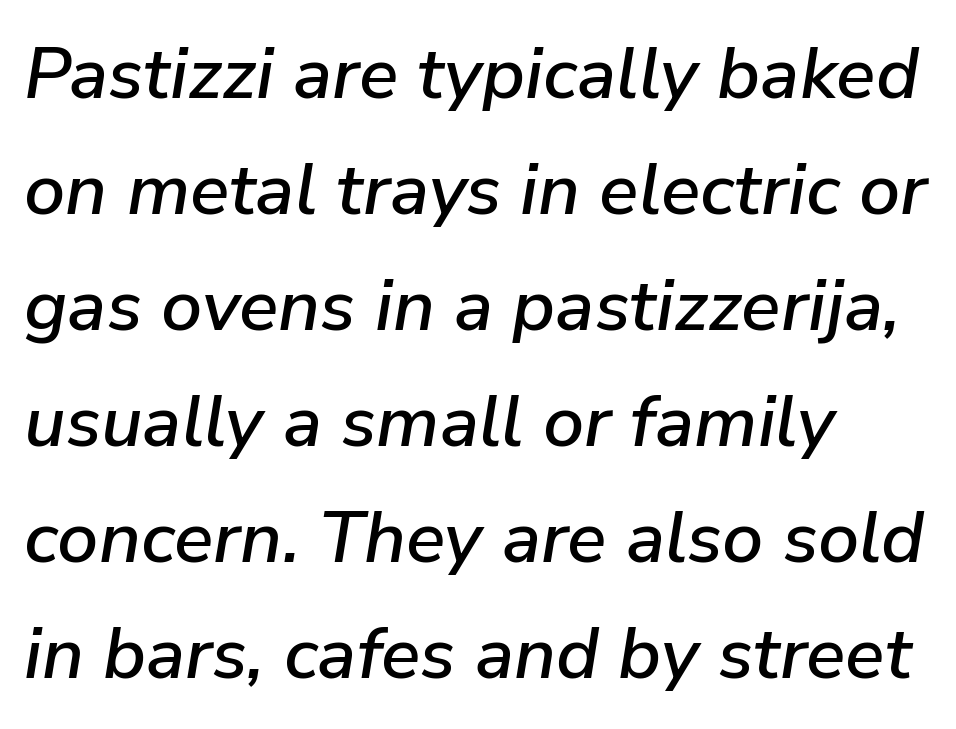
{"italic": "yes", "lean": "right", "slant_degrees": 9, "width": "normal", "stroke_contrast": "low", "x_height": "medium", "monospaced": "no", "underline": "no", "align": "left", "line_spacing": "normal", "line_spacing_ratio": 1.59, "letter_spacing": "normal", "letter_spacing_em": 0.0, "glyph_px": 73}
